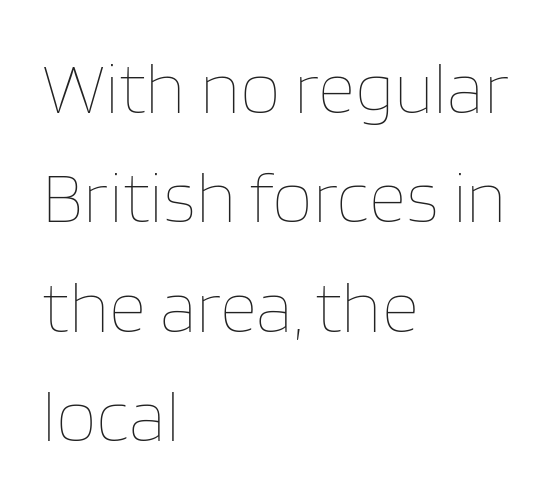
The image shows 73 px thin type, upright; set left-aligned, normal line spacing (1.5x), normal letter spacing, not underlined; low stroke contrast and a large x-height.
